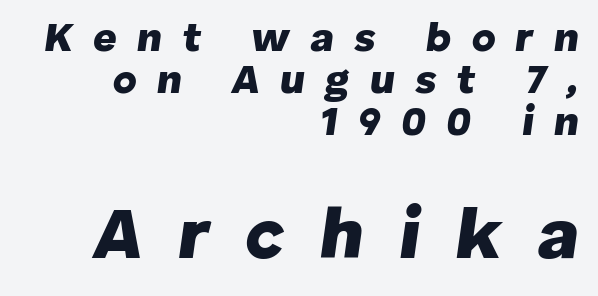
The image shows 72 px heavy type, italic (leaning right); set right-aligned, tight line spacing (1.03x), unusually wide letter spacing (+0.49 em), not underlined; the second (bottom) block is 1.76x larger; low stroke contrast and a medium x-height.
